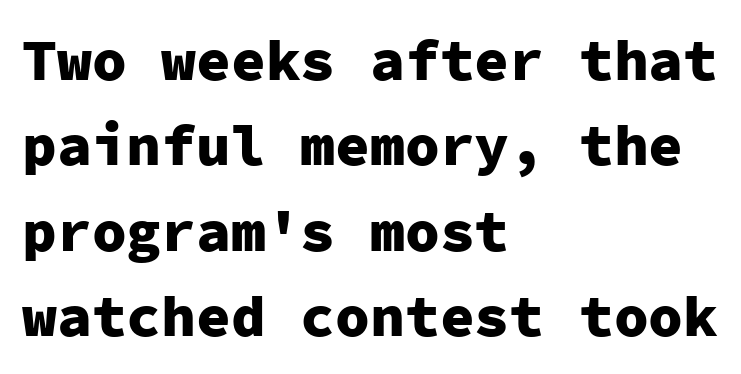
{"serif": "no", "italic": "no", "bold": "yes", "weight": "heavy", "width": "normal", "stroke_contrast": "low", "x_height": "medium", "monospaced": "yes", "underline": "no", "align": "left", "line_spacing": "normal", "line_spacing_ratio": 1.47, "letter_spacing": "normal", "letter_spacing_em": 0.0, "glyph_px": 58}
